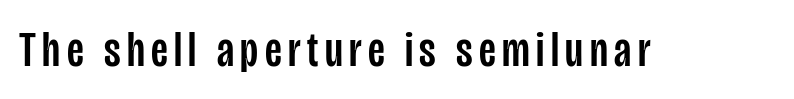
Q: Is the text italic (slanted)? A: No, it is upright.
Q: Is the typeface a serif or a sans-serif typeface? A: Sans-serif.
Q: Is the text underlined? A: No.
Q: Width (condensed, normal, or wide)? A: Condensed.
Q: Stroke contrast? A: Low.
Q: x-height? A: Large.
Q: Monospaced? A: No.
